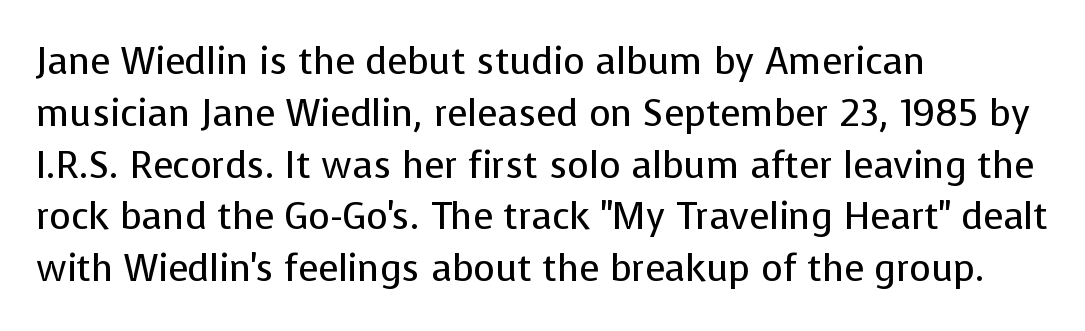
{"serif": "no", "italic": "no", "bold": "no", "weight": "regular", "width": "normal", "stroke_contrast": "low", "x_height": "medium", "monospaced": "no", "underline": "no", "align": "left", "line_spacing": "normal", "line_spacing_ratio": 1.4, "letter_spacing": "normal", "letter_spacing_em": 0.0, "glyph_px": 37}
